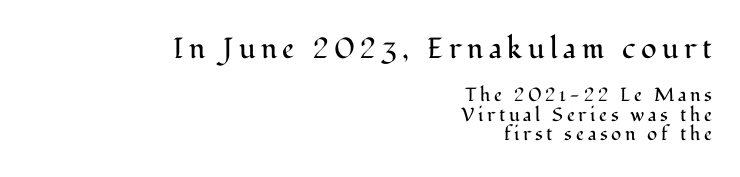
The image shows 29 px regular-weight serif type, upright; set right-aligned, tight line spacing (1.03x), not underlined; the first (top) block is 1.53x larger; medium stroke contrast and a medium x-height.
